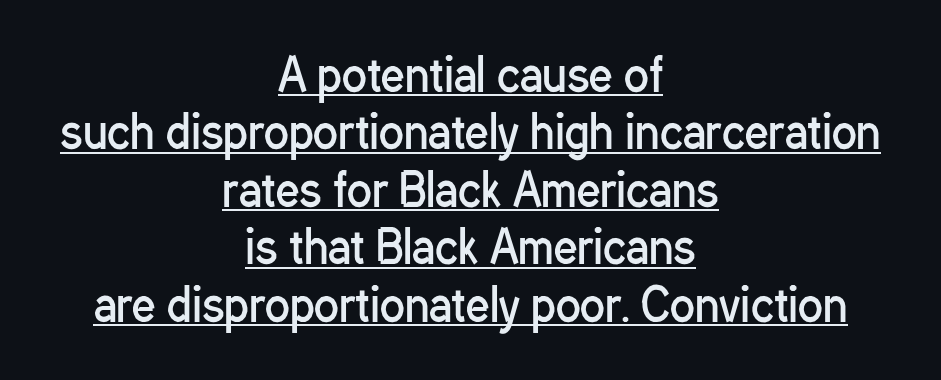
Q: Is the text bold? A: No.
Q: Is the text italic (slanted)? A: No, it is upright.
Q: Is the typeface a serif or a sans-serif typeface? A: Sans-serif.
Q: Is the text underlined? A: Yes.
Q: How is the paragraph aligned? A: Centered.
Q: Is the spacing between letters normal or unusually wide? A: Normal.
Q: Is the spacing between lines tight, normal or loose? A: Normal.
Q: Width (condensed, normal, or wide)? A: Condensed.
Q: Stroke contrast? A: Low.
Q: x-height? A: Medium.
Q: Monospaced? A: No.
